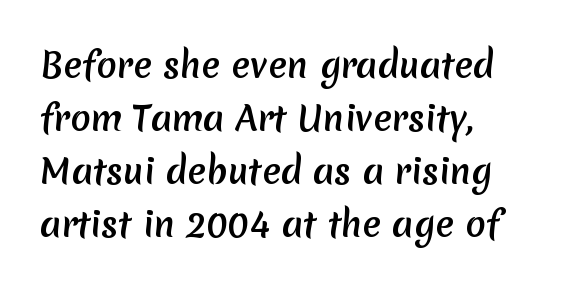
Proportional: the letters do not fall into vertical columns. The type family on display is of the sans-serif kind. This sample uses plain, unmodified letter spacing. These lines sit exactly where default settings would place them.
